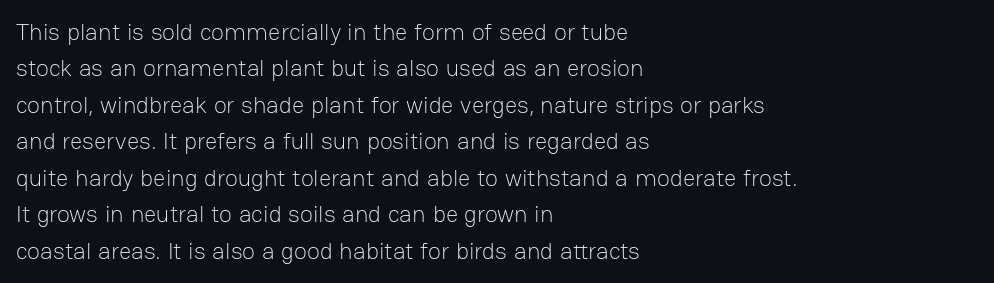
The image shows 24 px text type, upright; set left-aligned, normal line spacing (1.52x), normal letter spacing, not underlined.
